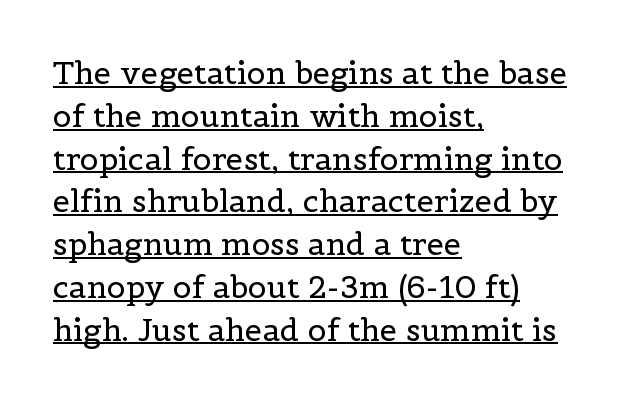
Q: Is the text bold? A: No.
Q: Is the text italic (slanted)? A: No, it is upright.
Q: Is the typeface a serif or a sans-serif typeface? A: Serif.
Q: Is the text underlined? A: Yes.
Q: How is the paragraph aligned? A: Left-aligned.
Q: Is the spacing between letters normal or unusually wide? A: Normal.
Q: Is the spacing between lines tight, normal or loose? A: Normal.
Q: Width (condensed, normal, or wide)? A: Normal.
Q: x-height? A: Medium.
Q: Monospaced? A: No.
